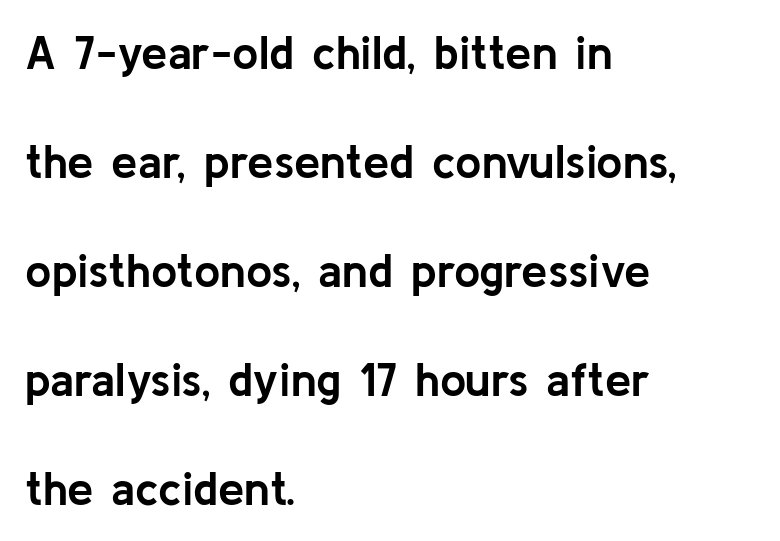
Looks like regular typesetting: each glyph gets only the width it needs. One-word summary of the alignment: left. Caption: standard tracking, unaltered. The leading is generous, giving the passage an open texture. The sample has been set heavy, in full bold. The lettering stays uniformly vertical, giving the passage a roman look.
